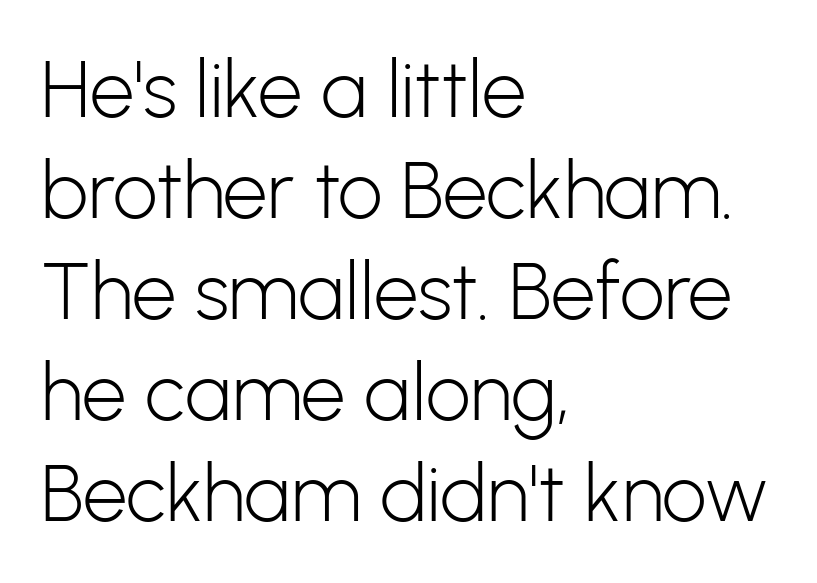
Q: Is the text bold? A: No.
Q: Is the text italic (slanted)? A: No, it is upright.
Q: Is the typeface a serif or a sans-serif typeface? A: Sans-serif.
Q: Is the text underlined? A: No.
Q: How is the paragraph aligned? A: Left-aligned.
Q: Is the spacing between letters normal or unusually wide? A: Normal.
Q: Is the spacing between lines tight, normal or loose? A: Normal.
Q: Width (condensed, normal, or wide)? A: Normal.
Q: Stroke contrast? A: Low.
Q: x-height? A: Medium.
Q: Monospaced? A: No.
